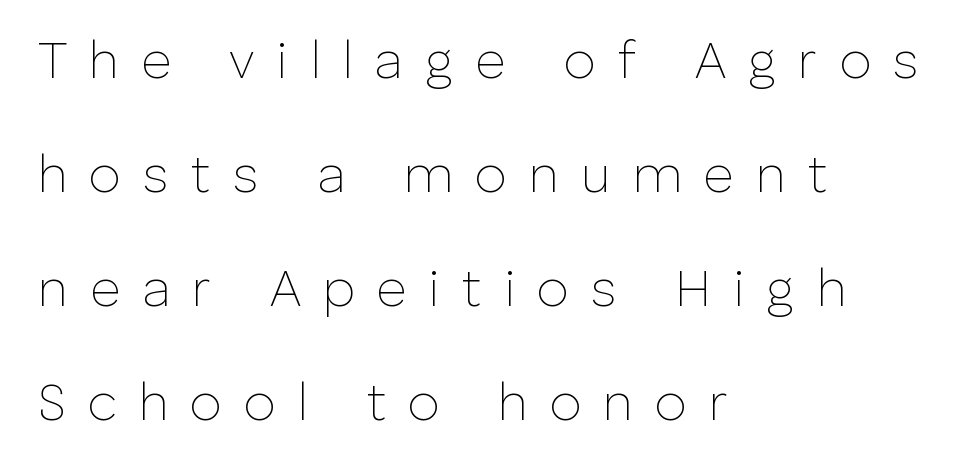
Baseline-to-baseline distance is far greater than the letter height. Here the designer chose a conventional face with non-uniform glyph widths. Loose tracking; the words dissolve into strings of separated letters. What kind of face is this? One without serifs — a sans. The text block is weighted toward the left margin, trailing off unevenly rightward.
